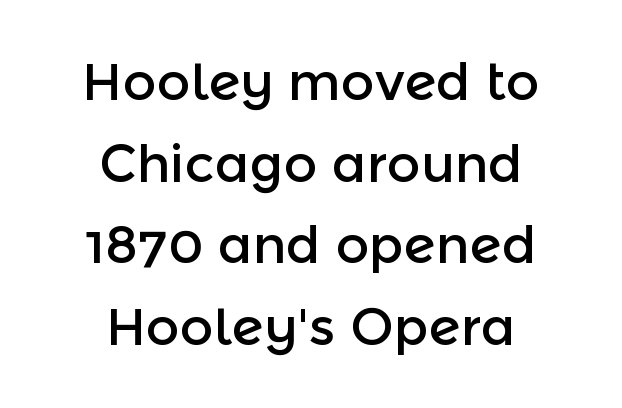
The letters advance in unequal steps, a hallmark of proportional type. This sample uses an upright cut, with every glyph sitting square on the baseline. How would I describe the line gaps? Plain and ordinary. Letter spacing: default.
